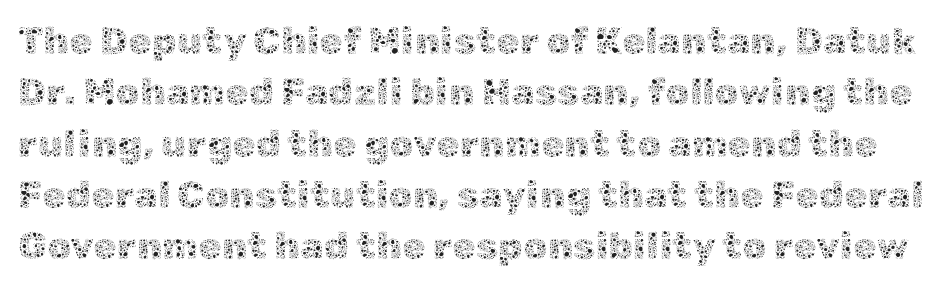
{"italic": "no", "bold": "no", "weight": "thin", "width": "normal", "x_height": "medium", "monospaced": "no", "underline": "no", "line_spacing": "normal", "line_spacing_ratio": 1.35, "letter_spacing": "normal", "letter_spacing_em": 0.0, "glyph_px": 38}
